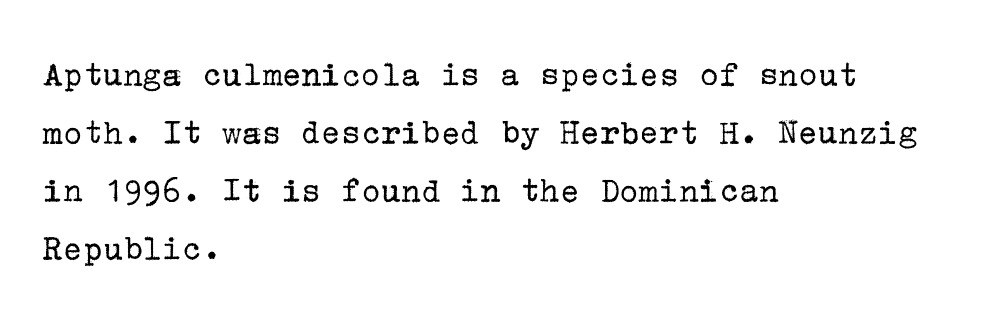
{"serif": "yes", "italic": "no", "bold": "no", "weight": "regular", "width": "normal", "stroke_contrast": "low", "x_height": "medium", "underline": "no", "align": "left", "line_spacing": "normal", "line_spacing_ratio": 1.57, "letter_spacing": "normal", "letter_spacing_em": 0.0, "glyph_px": 37}
